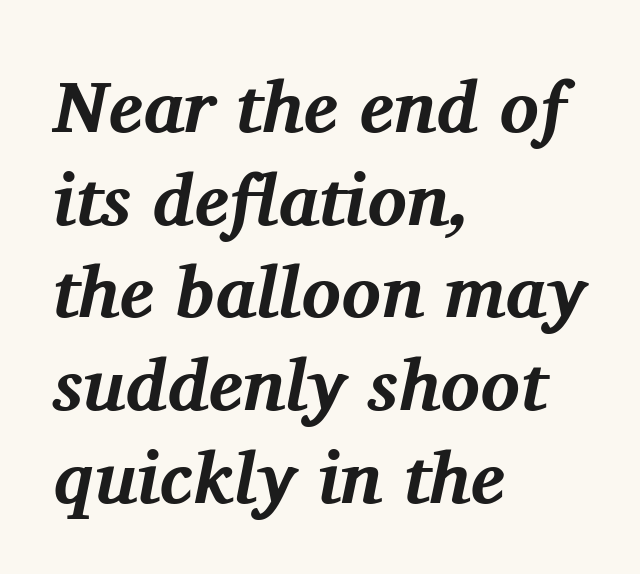
The image shows 73 px bold serif type, italic (leaning right); set left-aligned, normal line spacing (1.27x), normal letter spacing, not underlined; medium stroke contrast and a medium x-height.
